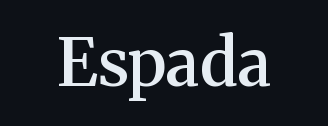
Q: Is the text bold? A: Semi-bold.
Q: Is the text italic (slanted)? A: No, it is upright.
Q: Is the typeface a serif or a sans-serif typeface? A: Serif.
Q: Is the text underlined? A: No.
Q: Is the spacing between letters normal or unusually wide? A: Normal.
Q: Width (condensed, normal, or wide)? A: Normal.
Q: Stroke contrast? A: Medium.
Q: x-height? A: Medium.
Q: Monospaced? A: No.
